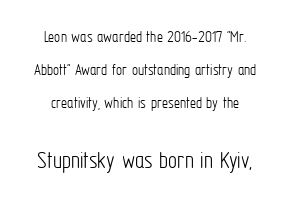
The image shows 25 px text type, upright; set loose line spacing (1.95x), normal letter spacing, not underlined; the second (bottom) block is 1.47x larger.
